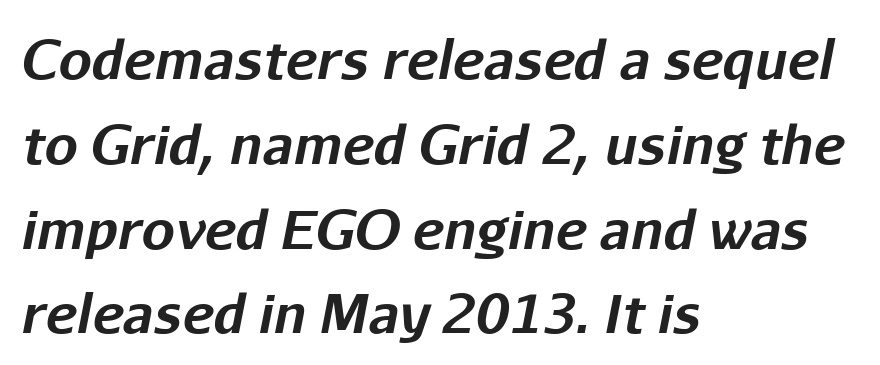
{"italic": "yes", "lean": "right", "slant_degrees": 11, "bold": "yes", "weight": "bold", "width": "normal", "stroke_contrast": "low", "x_height": "medium", "monospaced": "no", "underline": "no", "align": "left", "line_spacing": "normal", "line_spacing_ratio": 1.6, "letter_spacing": "normal", "letter_spacing_em": 0.0, "glyph_px": 53}
